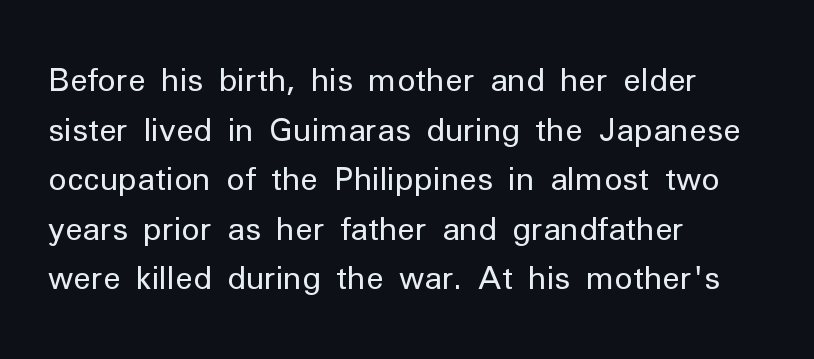
This is sans-serif lettering, the kind often seen on screens and signage. The letters advance in unequal steps, a hallmark of proportional type. Honestly, there is no underline to notice here at all. The space between consecutive lines is moderate.
